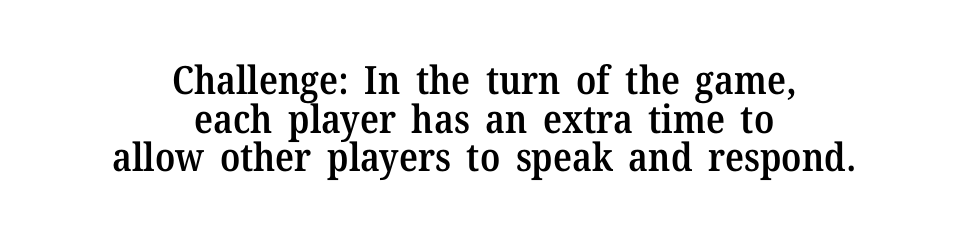
Q: Is the text bold? A: Semi-bold.
Q: Is the text italic (slanted)? A: No, it is upright.
Q: Is the typeface a serif or a sans-serif typeface? A: Serif.
Q: Is the text underlined? A: No.
Q: How is the paragraph aligned? A: Centered.
Q: Is the spacing between letters normal or unusually wide? A: Normal.
Q: Is the spacing between lines tight, normal or loose? A: Tight.
Q: Width (condensed, normal, or wide)? A: Normal.
Q: Stroke contrast? A: Medium.
Q: x-height? A: Medium.
Q: Monospaced? A: No.
